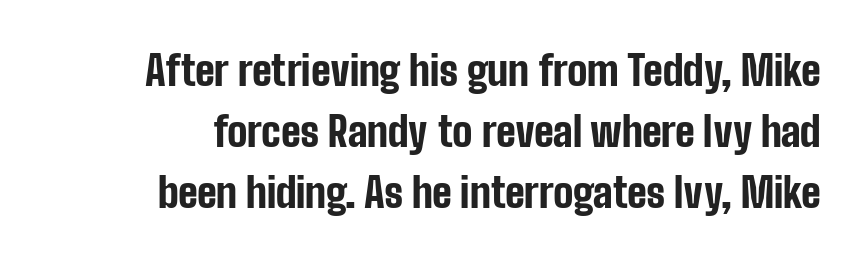
You could not count columns in this text — the font is proportionally spaced. The face used here has the dense, thick strokes of a bold. To sum up the face: it is a sans, with no serifs. Just letters on the line, the space beneath them empty. Look at the tracking — it's just the regular setting, nothing added. The rendering uses a moderate line-height, typical for paragraphs.
